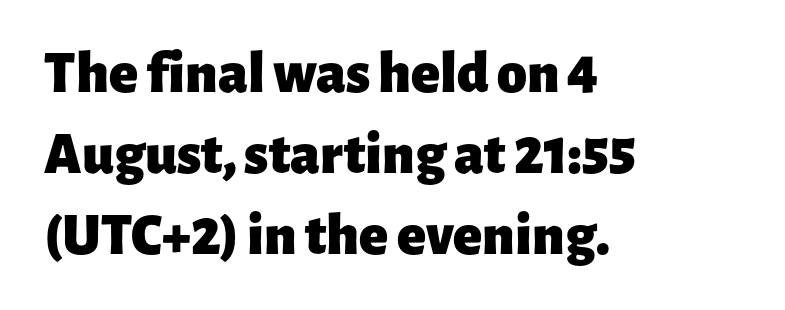
{"serif": "no", "italic": "no", "bold": "yes", "weight": "heavy", "width": "normal", "stroke_contrast": "low", "x_height": "medium", "monospaced": "no", "underline": "no", "align": "left", "line_spacing": "normal", "line_spacing_ratio": 1.35, "letter_spacing": "normal", "letter_spacing_em": 0.0, "glyph_px": 60}
